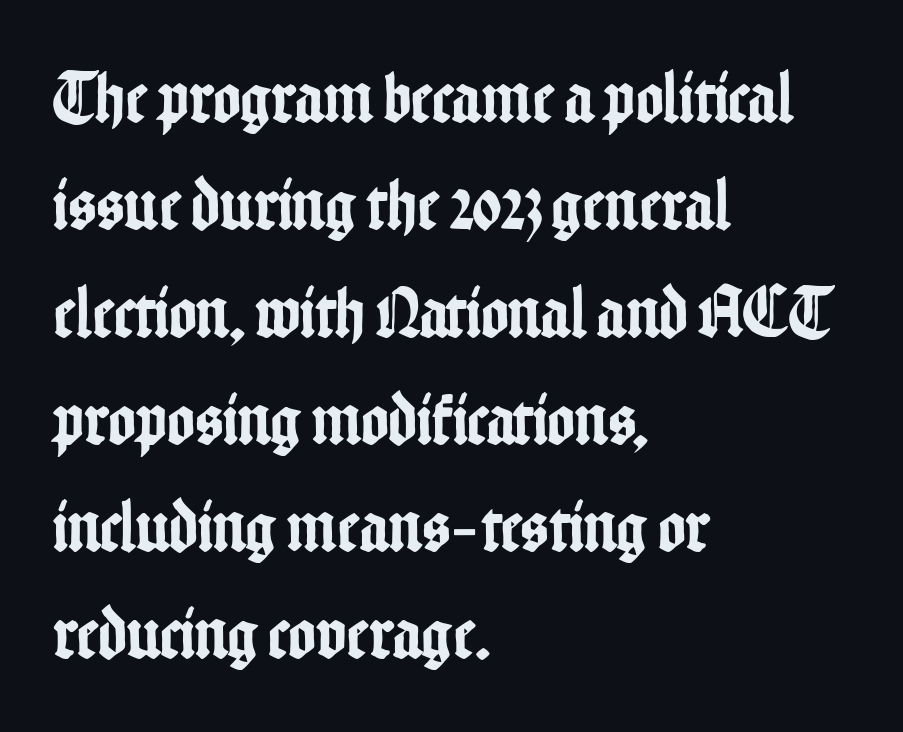
Q: Is the text italic (slanted)? A: No, it is upright.
Q: Is the typeface a serif or a sans-serif typeface? A: Sans-serif.
Q: Is the text underlined? A: No.
Q: How is the paragraph aligned? A: Left-aligned.
Q: Is the spacing between letters normal or unusually wide? A: Normal.
Q: Is the spacing between lines tight, normal or loose? A: Normal.
Q: Width (condensed, normal, or wide)? A: Condensed.
Q: Stroke contrast? A: Low.
Q: x-height? A: Medium.
Q: Monospaced? A: No.
